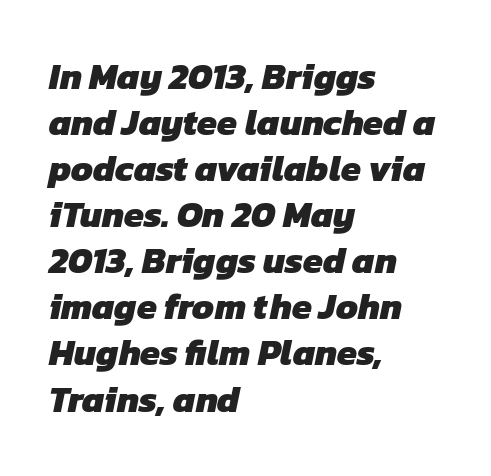
Is there much room between lines? A standard amount, neither cramped nor airy. The gaps between neighbouring characters are ordinary and unremarkable. The specimen omits any rule beneath the text block's lines. I'd call this a sans setting — the letters go barefoot. Is this a fixed-width face? No — the glyphs have proportional, varying widths.
